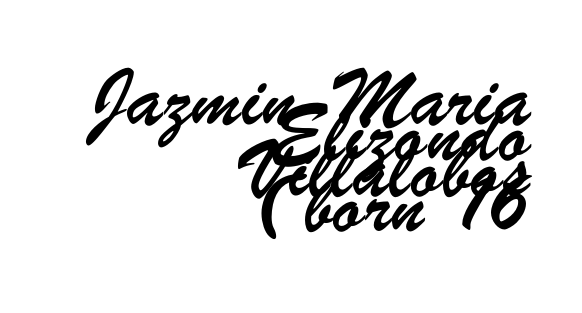
Q: Is the typeface a serif or a sans-serif typeface? A: Sans-serif.
Q: Is the text underlined? A: No.
Q: How is the paragraph aligned? A: Right-aligned.
Q: Is the spacing between letters normal or unusually wide? A: Normal.
Q: Is the spacing between lines tight, normal or loose? A: Tight.
Q: Width (condensed, normal, or wide)? A: Condensed.
Q: Stroke contrast? A: Low.
Q: x-height? A: Small.
Q: Monospaced? A: No.
